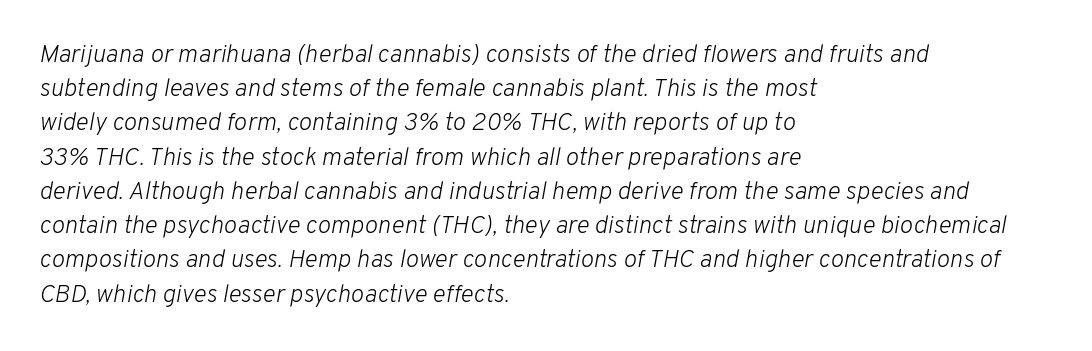
Q: Is the text bold? A: No.
Q: Is the text italic (slanted)? A: Yes, it leans right by about 10 degrees.
Q: Is the text underlined? A: No.
Q: How is the paragraph aligned? A: Left-aligned.
Q: Is the spacing between letters normal or unusually wide? A: Normal.
Q: Is the spacing between lines tight, normal or loose? A: Normal.
